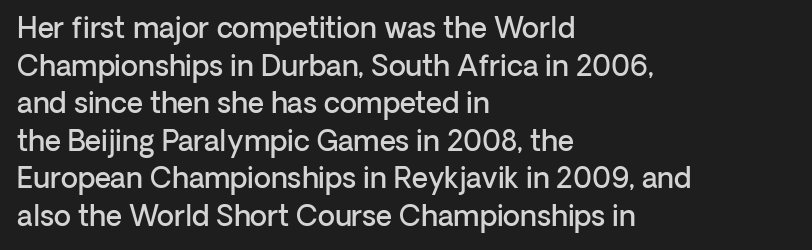
The image shows 28 px semibold sans-serif type, upright; set left-aligned, normal line spacing (1.34x), normal letter spacing, not underlined; low stroke contrast and a medium x-height.
